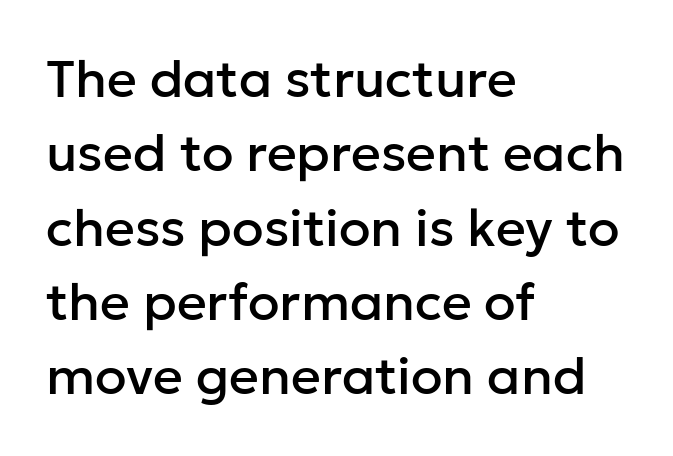
The image shows 52 px sans-serif type, upright; set left-aligned, normal line spacing (1.43x), normal letter spacing, not underlined; low stroke contrast and a medium x-height.
